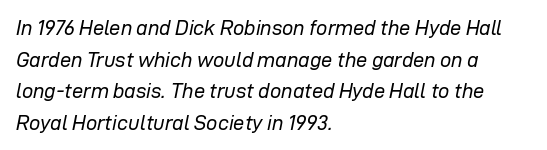
Nothing unusual about the tracking: characters are spaced as the font intends. No chunkiness to these letters — they're not bold. The axis of the letterforms is tilted away from vertical. The ragged edge is on the right, which tells us the setting is flush left.
